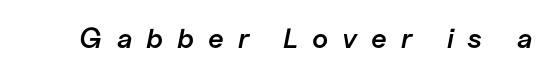
{"italic": "yes", "lean": "right", "slant_degrees": 11, "bold": "semi", "weight": "semibold", "width": "normal", "stroke_contrast": "low", "x_height": "medium", "monospaced": "no", "underline": "no", "letter_spacing": "wide", "letter_spacing_em": 0.5, "glyph_px": 28}
